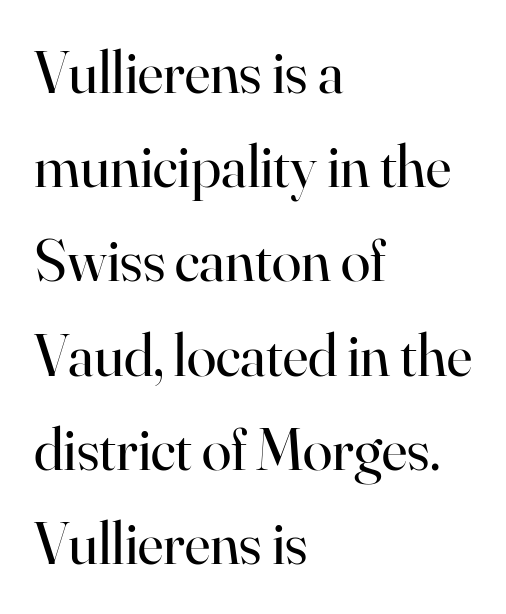
{"serif": "yes", "italic": "no", "bold": "no", "weight": "regular", "width": "normal", "stroke_contrast": "high", "x_height": "small", "monospaced": "no", "underline": "no", "align": "left", "line_spacing": "normal", "line_spacing_ratio": 1.57, "letter_spacing": "normal", "letter_spacing_em": 0.0, "glyph_px": 60}
